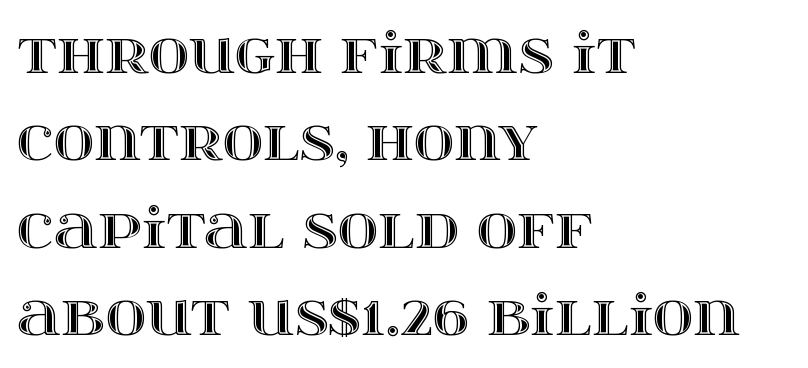
Q: Is the text italic (slanted)? A: No, it is upright.
Q: Is the text underlined? A: No.
Q: How is the paragraph aligned? A: Left-aligned.
Q: Is the spacing between letters normal or unusually wide? A: Normal.
Q: Is the spacing between lines tight, normal or loose? A: Normal.
Q: Width (condensed, normal, or wide)? A: Wide.
Q: x-height? A: Large.
Q: Monospaced? A: No.
